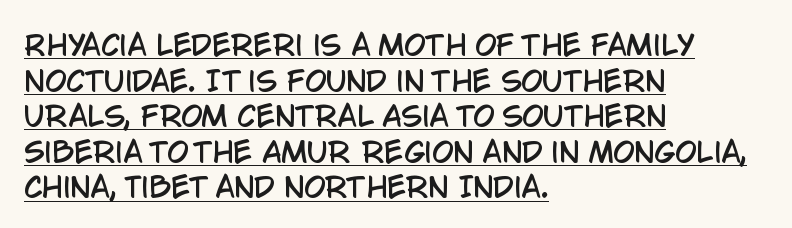
The image shows 28 px condensed sans-serif type, upright; set left-aligned, normal line spacing (1.27x), normal letter spacing, underlined; low stroke contrast and a large x-height.
